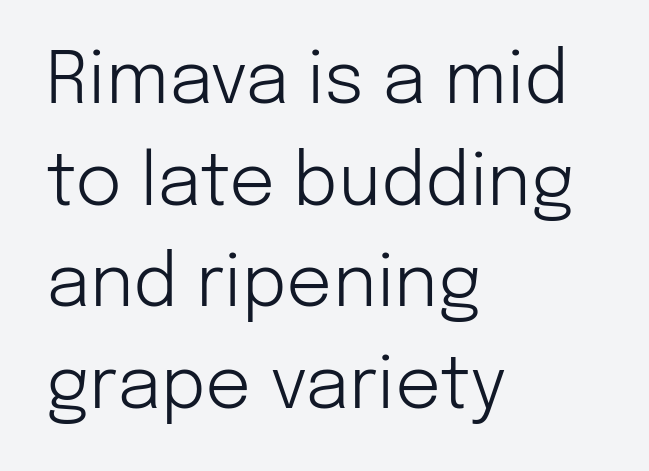
Q: Is the text bold? A: No.
Q: Is the text italic (slanted)? A: No, it is upright.
Q: Is the typeface a serif or a sans-serif typeface? A: Sans-serif.
Q: Is the text underlined? A: No.
Q: How is the paragraph aligned? A: Left-aligned.
Q: Is the spacing between letters normal or unusually wide? A: Normal.
Q: Is the spacing between lines tight, normal or loose? A: Normal.
Q: Width (condensed, normal, or wide)? A: Normal.
Q: Stroke contrast? A: Low.
Q: x-height? A: Medium.
Q: Monospaced? A: No.
